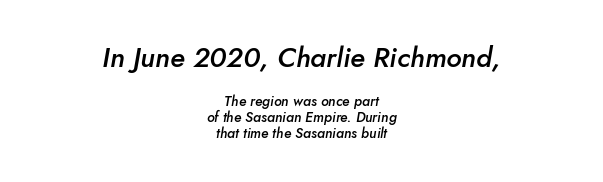
Italic: yes, the glyphs are oblique. The gaps between neighbouring characters are ordinary and unremarkable. The rendering positions every line midway between the sides. Set as a demibold, roughly 600 on the weight scale. If you measured baseline to baseline, you'd find a short distance. A typesetter would call this proportional, since set widths differ per character.
